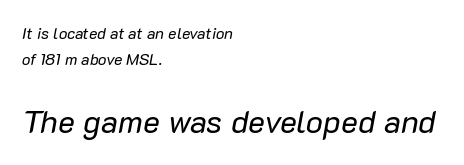
The image shows 32 px regular-weight type, italic (leaning right); set left-aligned, normal line spacing (1.62x), normal letter spacing, not underlined; the second (bottom) block is 2.0x larger; low stroke contrast and a medium x-height.
